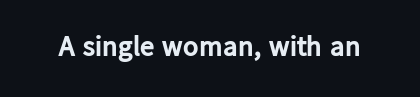
Every stem runs plumb, perpendicular to the baseline. The letters carry no serifs — their stems end cleanly without finishing strokes. The rendering uses natural spacing where letterforms have individual widths. Typographic density is high because the face is bold. Characters follow at the spacing the type designer built in. Any mark beneath the type? The region is blank.
